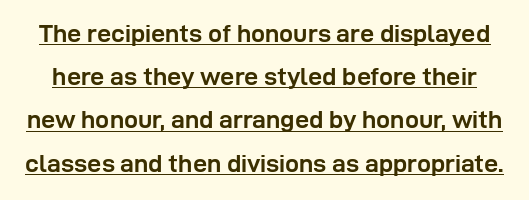
The image shows 25 px bold type, upright; set line spacing 1.73x, normal letter spacing, underlined.
